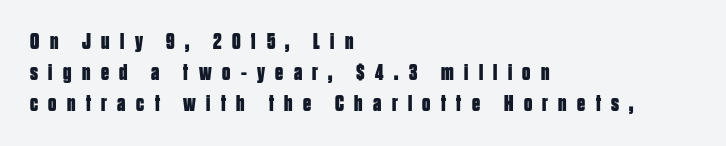
The image shows 23 px bold type, upright; set left-aligned, normal line spacing (1.34x), unusually wide letter spacing (+0.45 em), not underlined.
